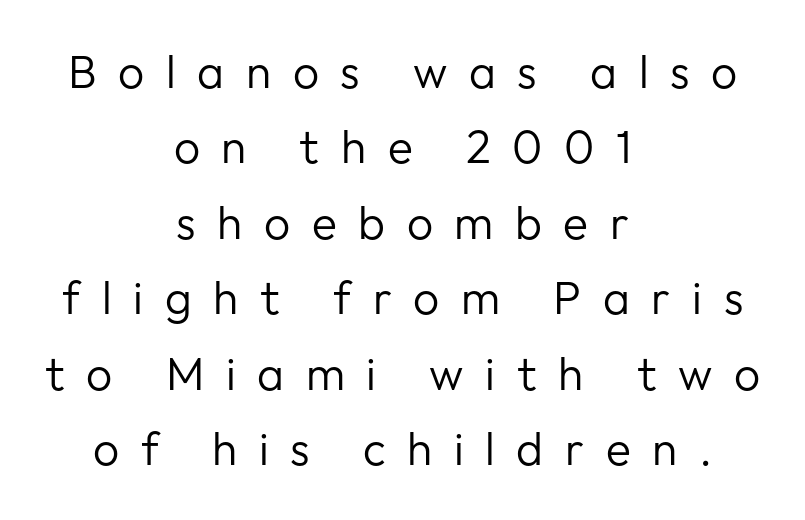
Proportional: the letters do not fall into vertical columns. Stem width sits at or under what a default text font uses. These lines have a slow, spaced-out rhythm from letter to letter. The font family rendered here belongs to the sans-serif group. The area under the type is left untouched. These lines stack symmetrically, like a column narrowing and widening about its center.
